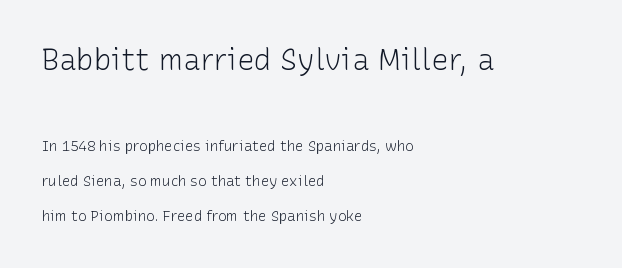
Spacing between characters is what you'd get straight out of the box. Think of a printed novel: that variable character pitch is what you see here. Each stroke keeps to a modest, everyday thickness or less. The letters carry no serifs — their stems end cleanly without finishing strokes.
